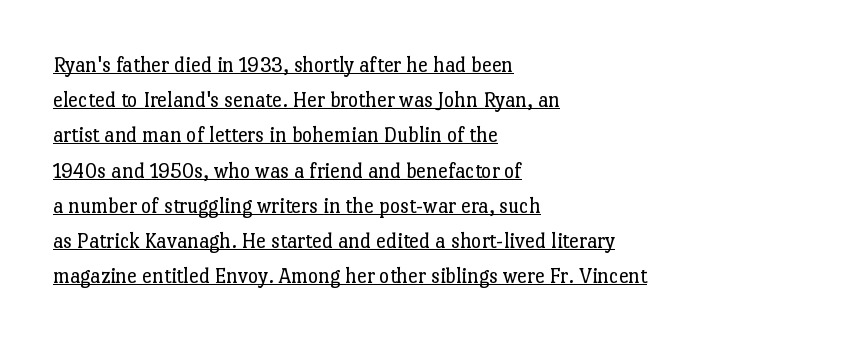
{"italic": "no", "bold": "no", "underline": "yes", "align": "left", "line_spacing": "normal", "line_spacing_ratio": 1.6, "letter_spacing": "normal", "letter_spacing_em": 0.0, "glyph_px": 22}
